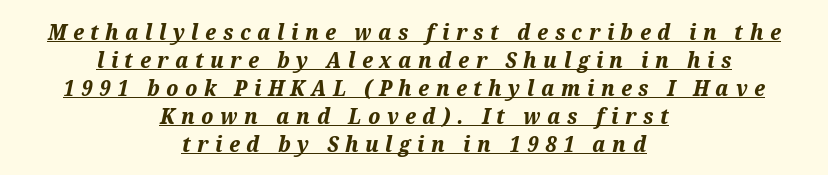
{"italic": "yes", "lean": "right", "slant_degrees": 12, "bold": "yes", "underline": "yes", "align": "center", "line_spacing": "normal", "line_spacing_ratio": 1.27, "letter_spacing": "wide", "letter_spacing_em": 0.3, "glyph_px": 22}
